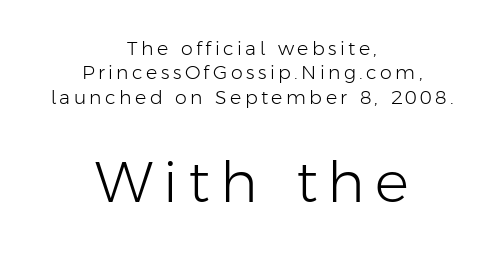
The image shows 57 px light sans-serif type, upright; set centered, normal line spacing (1.28x), not underlined; the second (bottom) block is 3.0x larger; low stroke contrast and a medium x-height.
